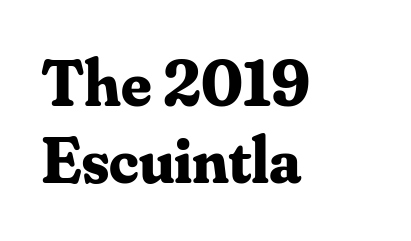
The image shows 66 px bold serif type, upright; set left-aligned, line spacing 1.16x, normal letter spacing, not underlined; medium stroke contrast and a small x-height.
